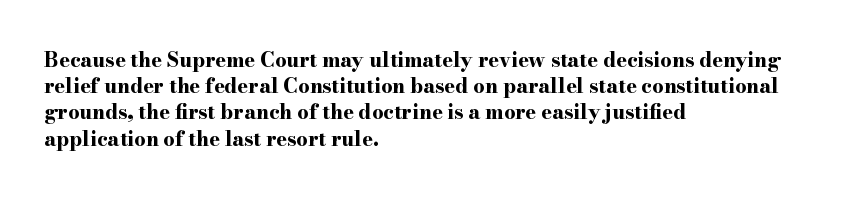
Q: Is the text bold? A: Yes.
Q: Is the text italic (slanted)? A: No, it is upright.
Q: Is the text underlined? A: No.
Q: How is the paragraph aligned? A: Left-aligned.
Q: Is the spacing between letters normal or unusually wide? A: Normal.
Q: Is the spacing between lines tight, normal or loose? A: Normal.
